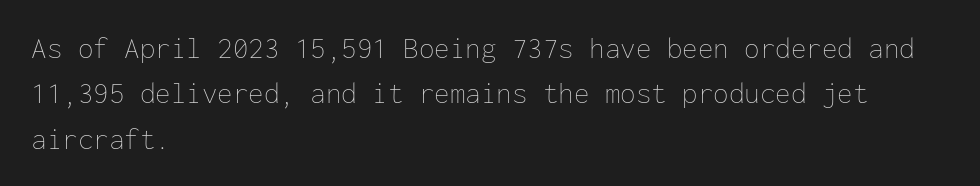
The image shows 31 px thin type, upright, monospaced; set left-aligned, normal line spacing (1.46x), normal letter spacing, not underlined; low stroke contrast and a medium x-height.
